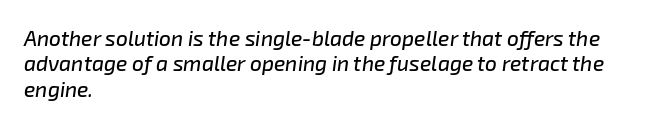
Teacher's note: observe the even left margin — that is flush-left alignment. Observe the lean: these are italic letterforms. The gaps between neighbouring characters are ordinary and unremarkable. Beneath every word, the page is bare.
